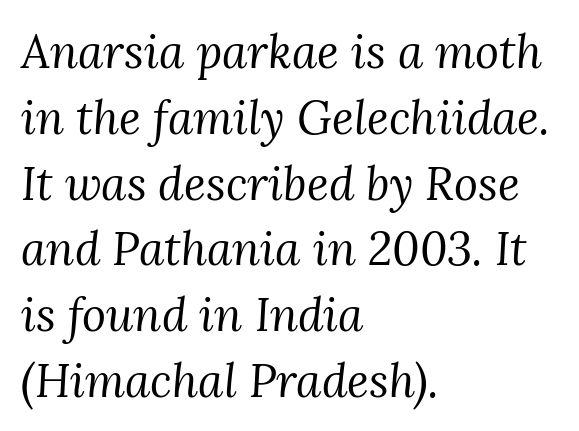
Q: Is the text bold? A: No.
Q: Is the text italic (slanted)? A: Yes, it leans right by about 3 degrees.
Q: Is the typeface a serif or a sans-serif typeface? A: Serif.
Q: Is the text underlined? A: No.
Q: How is the paragraph aligned? A: Left-aligned.
Q: Is the spacing between letters normal or unusually wide? A: Normal.
Q: Is the spacing between lines tight, normal or loose? A: Normal.
Q: Width (condensed, normal, or wide)? A: Normal.
Q: Stroke contrast? A: Medium.
Q: x-height? A: Medium.
Q: Monospaced? A: No.
